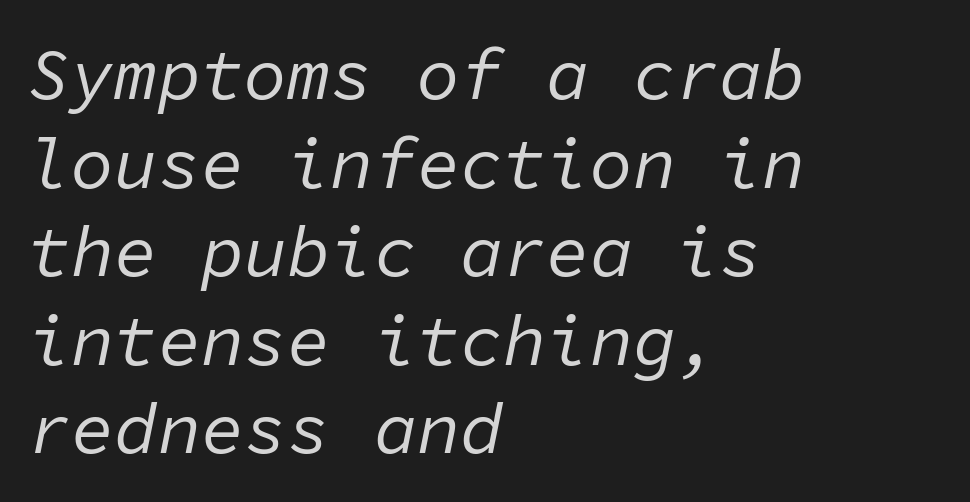
Q: Is the text bold? A: No.
Q: Is the text italic (slanted)? A: Yes, it leans right by about 11 degrees.
Q: Is the text underlined? A: No.
Q: How is the paragraph aligned? A: Left-aligned.
Q: Is the spacing between letters normal or unusually wide? A: Normal.
Q: Width (condensed, normal, or wide)? A: Normal.
Q: Stroke contrast? A: Low.
Q: x-height? A: Medium.
Q: Monospaced? A: Yes.
